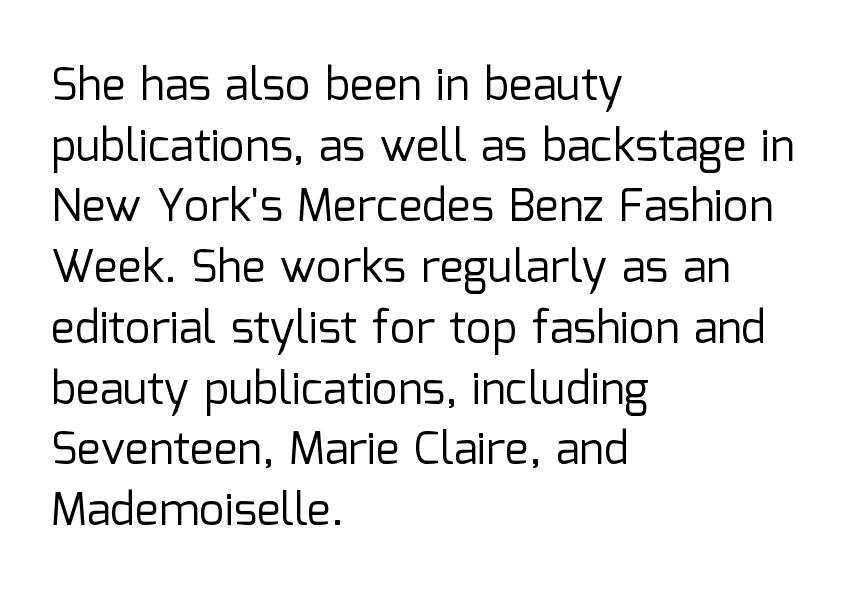
Q: Is the text bold? A: No.
Q: Is the text italic (slanted)? A: No, it is upright.
Q: Is the typeface a serif or a sans-serif typeface? A: Sans-serif.
Q: Is the text underlined? A: No.
Q: How is the paragraph aligned? A: Left-aligned.
Q: Is the spacing between letters normal or unusually wide? A: Normal.
Q: Is the spacing between lines tight, normal or loose? A: Normal.
Q: Width (condensed, normal, or wide)? A: Normal.
Q: Stroke contrast? A: Low.
Q: x-height? A: Medium.
Q: Monospaced? A: No.
